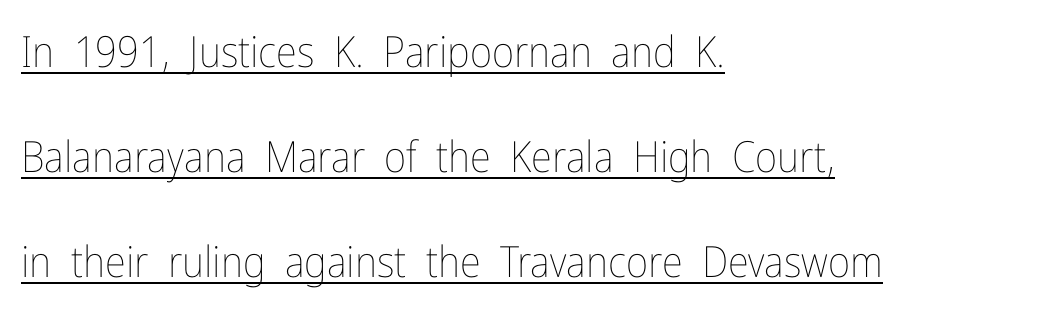
{"italic": "no", "bold": "no", "weight": "thin", "width": "condensed", "stroke_contrast": "low", "x_height": "medium", "monospaced": "no", "underline": "yes", "align": "left", "line_spacing": "loose", "line_spacing_ratio": 2.44, "letter_spacing": "normal", "letter_spacing_em": 0.0, "glyph_px": 43}
